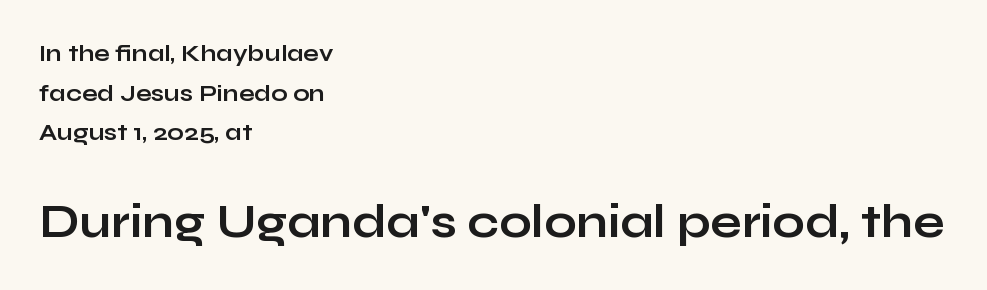
The image shows 46 px bold, wide sans-serif type, upright; set left-aligned, line spacing 1.72x, normal letter spacing, not underlined; the second (bottom) block is 2.0x larger; low stroke contrast and a medium x-height.
